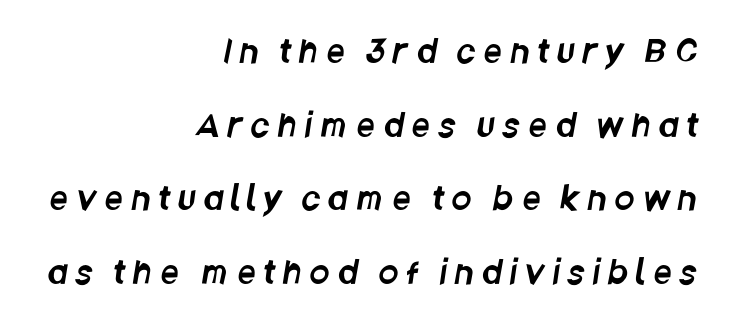
The image shows 32 px condensed sans-serif type; set right-aligned, loose line spacing (2.3x), unusually wide letter spacing (+0.26 em), not underlined; low stroke contrast and a large x-height.
